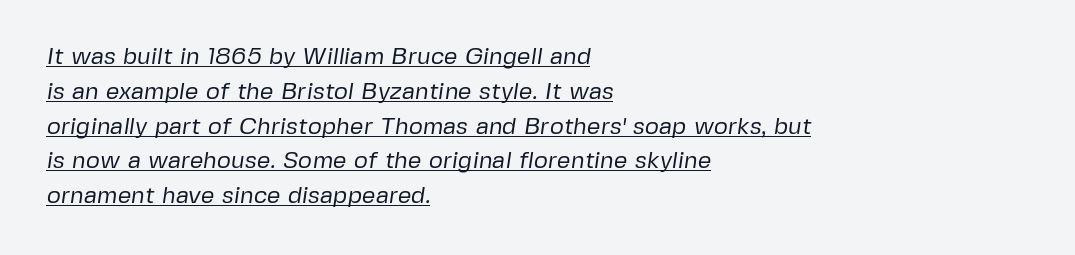
{"bold": "no", "underline": "yes", "align": "left", "line_spacing": "normal", "line_spacing_ratio": 1.45, "letter_spacing": "normal", "letter_spacing_em": 0.0, "glyph_px": 24}
